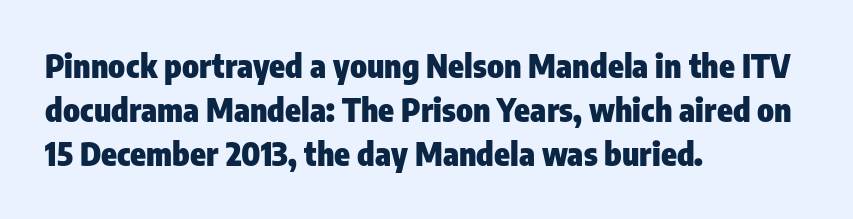
Regarding serifs, this sample does without them. The typesetting leans heavy: a genuine bold. Nothing unusual about the tracking: characters are spaced as the font intends. Horizontal bands of white between lines are of average thickness.
